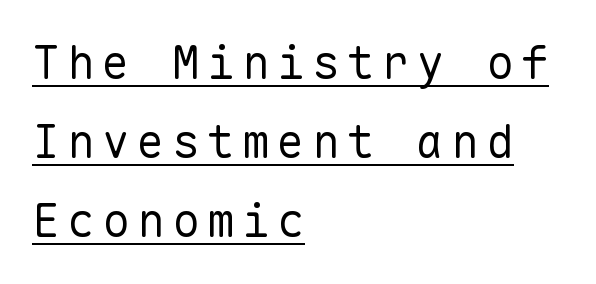
The image shows 46 px regular-weight sans-serif type, upright, monospaced; set left-aligned, line spacing 1.72x, underlined; low stroke contrast and a medium x-height.
